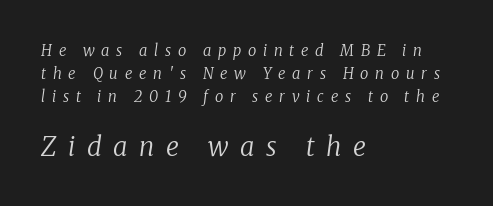
Q: Is the text bold? A: No.
Q: Is the text italic (slanted)? A: Yes, it leans right by about 8 degrees.
Q: Is the text underlined? A: No.
Q: How is the paragraph aligned? A: Left-aligned.
Q: Is the spacing between letters normal or unusually wide? A: Unusually wide.
Q: Is the spacing between lines tight, normal or loose? A: Normal.
Q: Which block of text is set in a larger size, the first (top) or the second (bottom)? A: The second (bottom) one.
